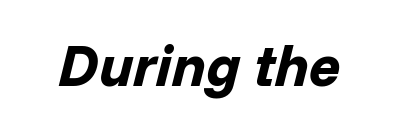
The glyphs look as if they've been sheared to an angle. No word sits above an underline. Caption: bold face, heavy strokes. Proportional: the letters do not fall into vertical columns.
